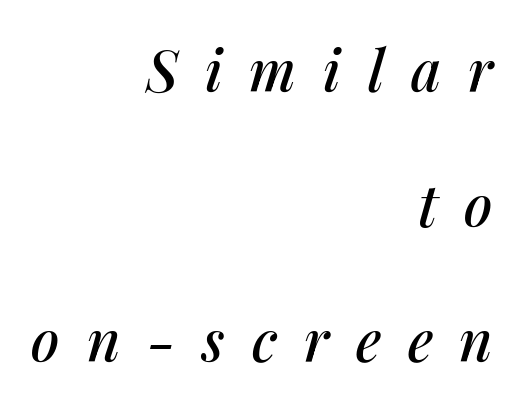
Quick note: interline space is abundant. The passage is arranged like a letterhead date or caption credit — flush right. The whole block is typeset with a tilt. The tracking reads as deliberately expanded to a designer's eye. The foot of each line stays bare and open. The passage shown is typed in a proportional face where columns would drift.
